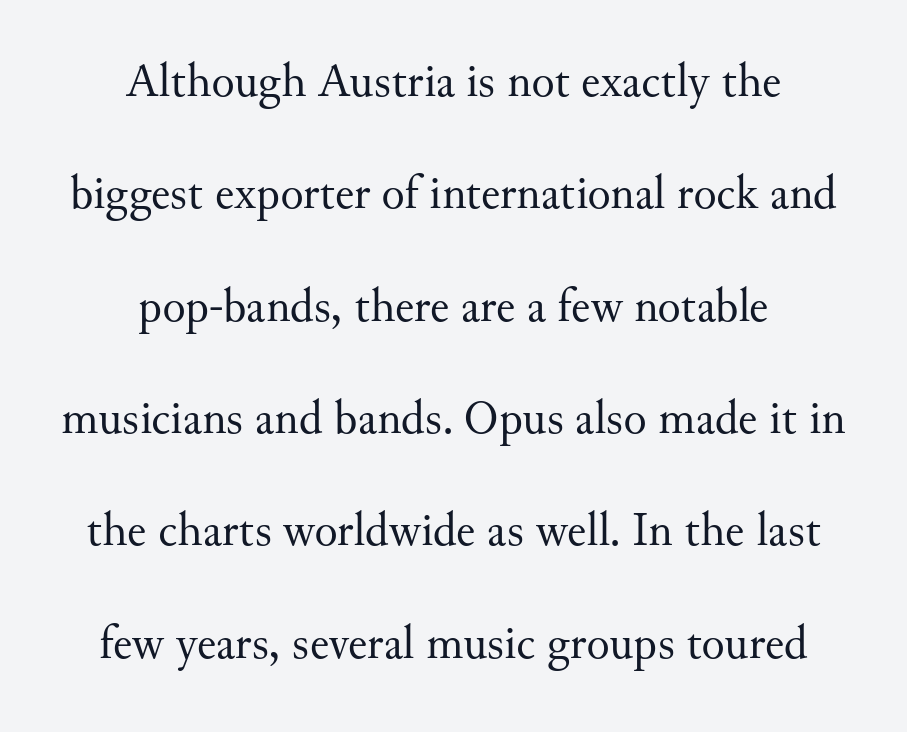
Q: Is the text bold? A: No.
Q: Is the text italic (slanted)? A: No, it is upright.
Q: Is the typeface a serif or a sans-serif typeface? A: Serif.
Q: Is the text underlined? A: No.
Q: How is the paragraph aligned? A: Centered.
Q: Is the spacing between letters normal or unusually wide? A: Normal.
Q: Is the spacing between lines tight, normal or loose? A: Loose.
Q: Width (condensed, normal, or wide)? A: Normal.
Q: Stroke contrast? A: Medium.
Q: x-height? A: Small.
Q: Monospaced? A: No.
